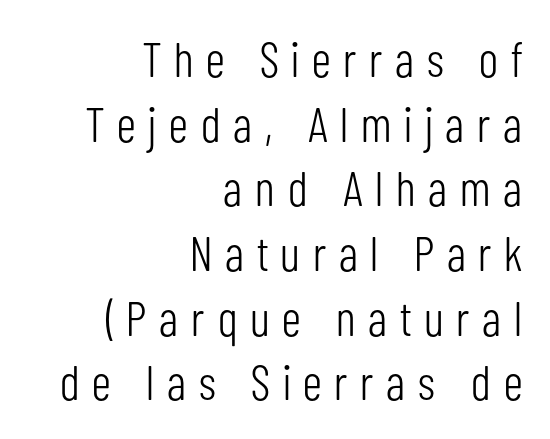
The image shows 49 px light, condensed sans-serif type, upright; set right-aligned, normal line spacing (1.32x), unusually wide letter spacing (+0.26 em), not underlined; low stroke contrast and a medium x-height.
